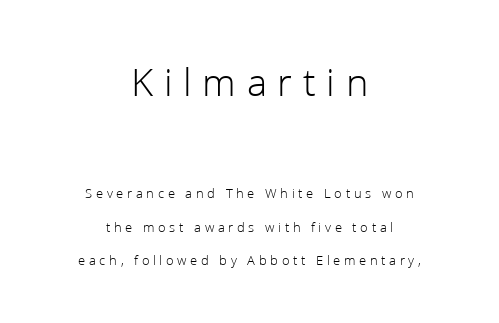
{"serif": "no", "italic": "no", "bold": "no", "weight": "light", "width": "normal", "stroke_contrast": "low", "x_height": "medium", "monospaced": "no", "underline": "no", "align": "center", "line_spacing": "loose", "line_spacing_ratio": 2.4, "letter_spacing": "wide", "letter_spacing_em": 0.26, "larger_block": "first", "size_ratio": 2.93, "glyph_px": 41}
